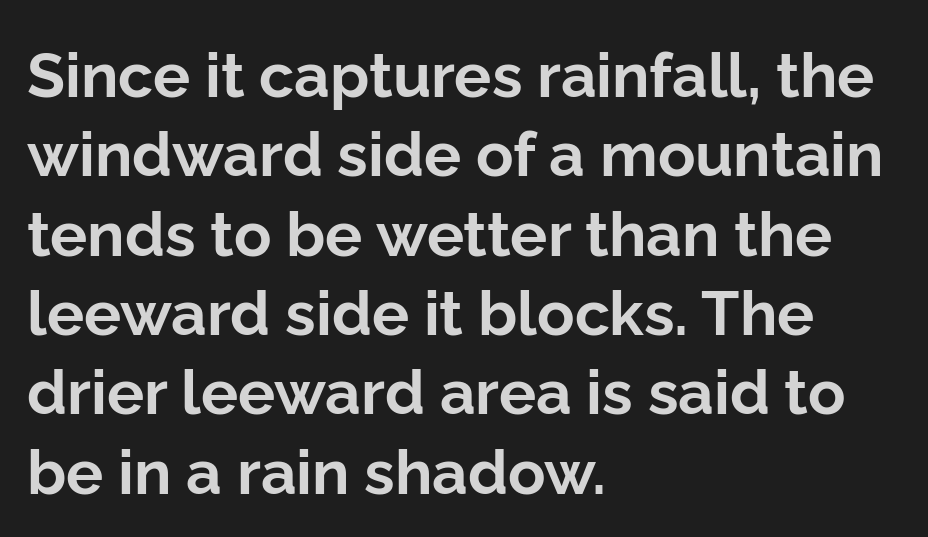
The image shows 62 px bold sans-serif type, upright; set left-aligned, normal line spacing (1.28x), normal letter spacing, not underlined; low stroke contrast and a medium x-height.
